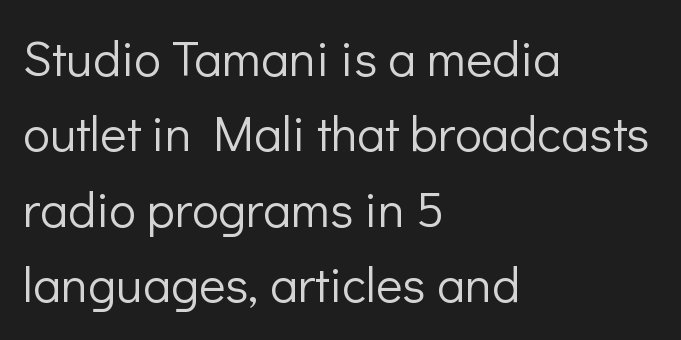
The words here are not underlined. Horizontally, the lines are justified to the leading edge only. Summary of vertical rhythm: regular, with standard interline spacing. These glyphs show unthickened strokes, regular width or finer.
